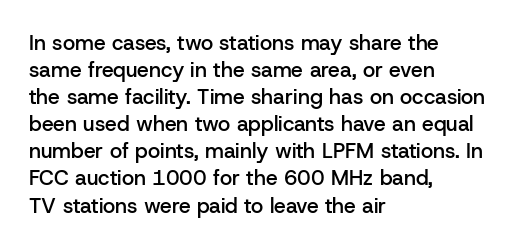
The typography opts for an upright posture over an oblique one. The typesetting leans somewhat heavy: a semibold. Look at the tracking — it's just the regular setting, nothing added. Bare-footed words on every line. Summary of vertical rhythm: regular, with standard interline spacing. The paragraph shown leans on its left margin.
